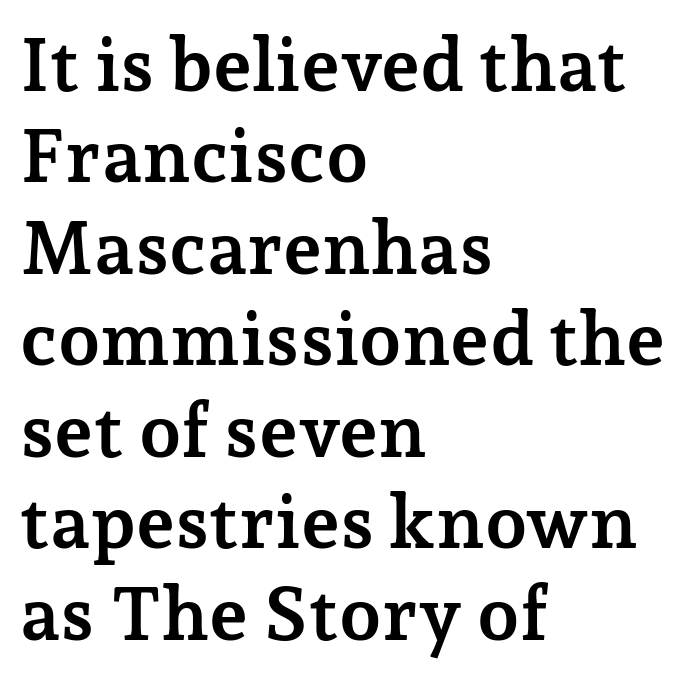
{"serif": "yes", "italic": "no", "bold": "yes", "weight": "semibold", "width": "normal", "stroke_contrast": "low", "x_height": "medium", "monospaced": "no", "underline": "no", "align": "left", "line_spacing_ratio": 1.22, "letter_spacing": "normal", "letter_spacing_em": 0.0, "glyph_px": 75}
